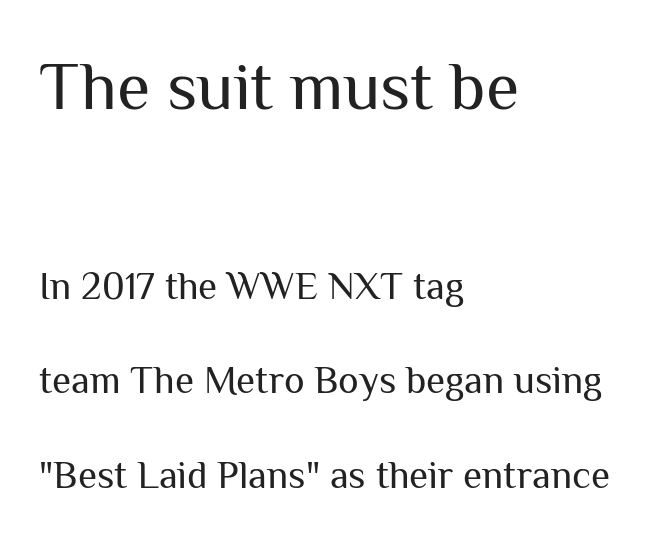
Q: Is the text bold? A: No.
Q: Is the text italic (slanted)? A: No, it is upright.
Q: Is the typeface a serif or a sans-serif typeface? A: Sans-serif.
Q: Is the text underlined? A: No.
Q: How is the paragraph aligned? A: Left-aligned.
Q: Is the spacing between letters normal or unusually wide? A: Normal.
Q: Is the spacing between lines tight, normal or loose? A: Loose.
Q: Which block of text is set in a larger size, the first (top) or the second (bottom)? A: The first (top) one.
Q: Width (condensed, normal, or wide)? A: Normal.
Q: Stroke contrast? A: Medium.
Q: x-height? A: Medium.
Q: Monospaced? A: No.
